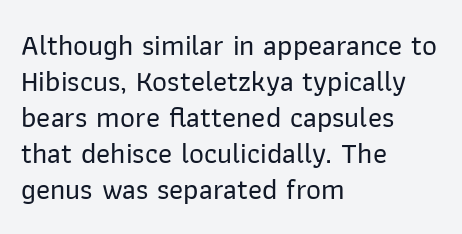
Q: Is the text italic (slanted)? A: No, it is upright.
Q: Is the typeface a serif or a sans-serif typeface? A: Sans-serif.
Q: Is the text underlined? A: No.
Q: How is the paragraph aligned? A: Left-aligned.
Q: Is the spacing between letters normal or unusually wide? A: Normal.
Q: Width (condensed, normal, or wide)? A: Normal.
Q: Stroke contrast? A: Low.
Q: x-height? A: Medium.
Q: Monospaced? A: No.
